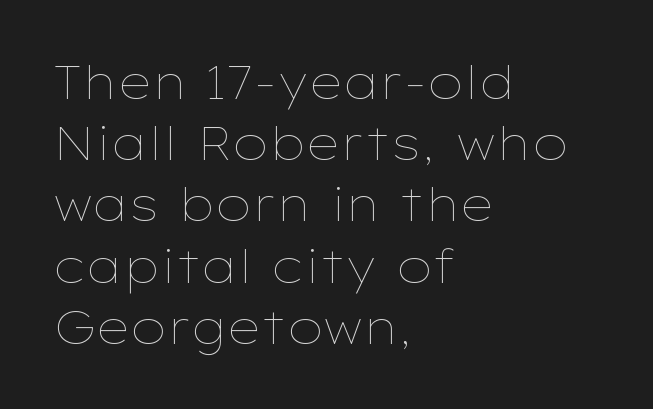
Unbolded letterforms with no extra heft. If you drew a ruler down the left edge, every line would touch it. Glance below the letters and you will spot only blank space. Is there any slant? The stems are plumb. In terms of letterspacing, this is plain default setting.
